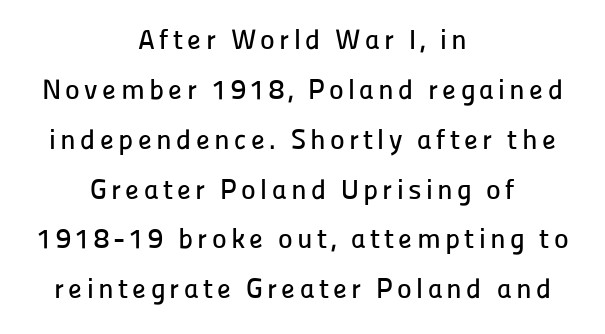
Check where the strokes stop: nothing finishes them off — pure sans. Horizontally, the lines are justified to the midpoint only. The typography opts for an upright posture over an oblique one. The rendering uses natural spacing where letterforms have individual widths. No word sits above an underline.
